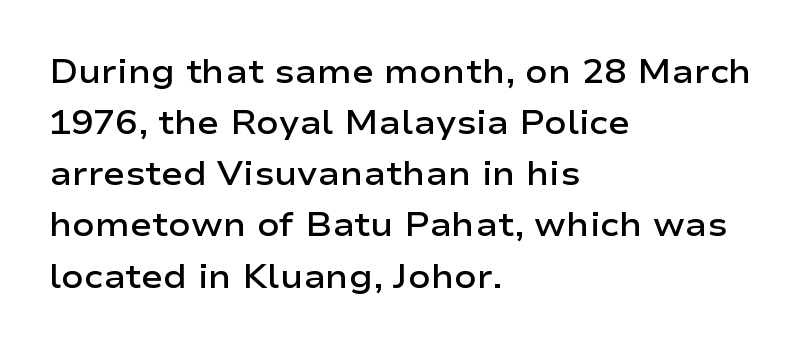
This sample uses plain, unmodified letter spacing. Vertical spacing — default. Typeset ragged right — the left edge is the straight one. A bit beefed up — I'd call it semibold rather than bold.
